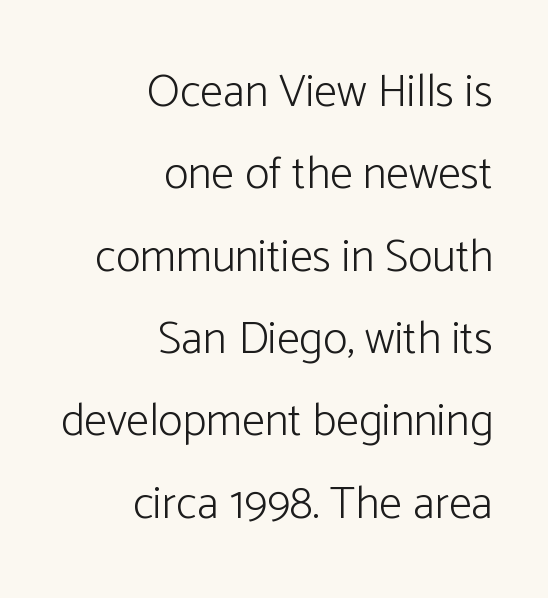
{"serif": "no", "italic": "no", "bold": "no", "weight": "light", "width": "normal", "stroke_contrast": "low", "x_height": "medium", "monospaced": "no", "underline": "no", "align": "right", "line_spacing_ratio": 1.79, "letter_spacing": "normal", "letter_spacing_em": 0.0, "glyph_px": 46}
